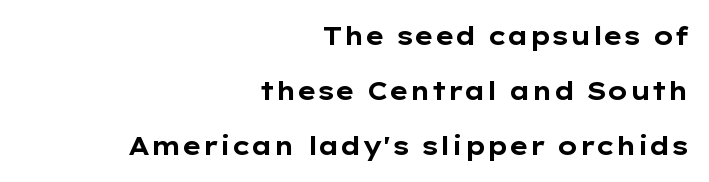
Letters rest on an invisible, unmarked baseline. The typesetting leans heavy: a genuine bold. Summary of vertical rhythm: relaxed, with wide interline spacing. Every character sits straight up, as roman type does. You could call the tracking neutral — neither tight nor loose. This rendering uses right alignment, leaving the left contour irregular.
